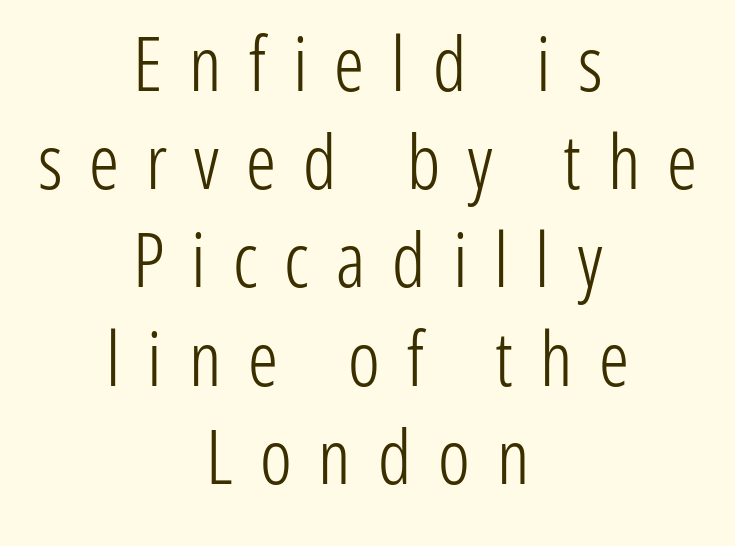
{"serif": "no", "italic": "no", "bold": "no", "weight": "light", "width": "condensed", "stroke_contrast": "low", "x_height": "medium", "monospaced": "no", "underline": "no", "align": "center", "line_spacing": "normal", "line_spacing_ratio": 1.31, "letter_spacing": "wide", "letter_spacing_em": 0.36, "glyph_px": 75}
